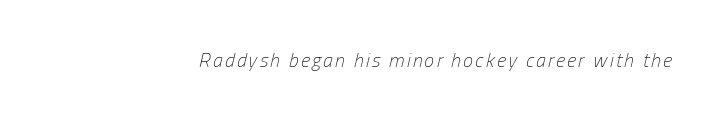
The image shows 20 px text type, italic (leaning right); set right-aligned, not underlined.
